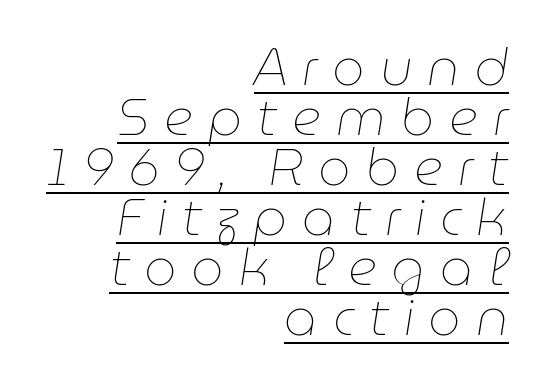
The image shows 51 px thin type, italic (leaning right); set right-aligned, tight line spacing (0.98x), unusually wide letter spacing (+0.29 em), underlined; low stroke contrast and a medium x-height.
